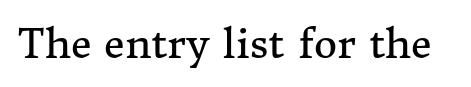
Is this a fixed-width face? No — the glyphs have proportional, varying widths. Is there any slant? The stems are plumb. No extra tracking has been applied to these lines. The characters are drawn with everyday or finer stroke widths. Unlike a clean sans, this face finishes its strokes with serifs. Beneath every word, the page is bare.
